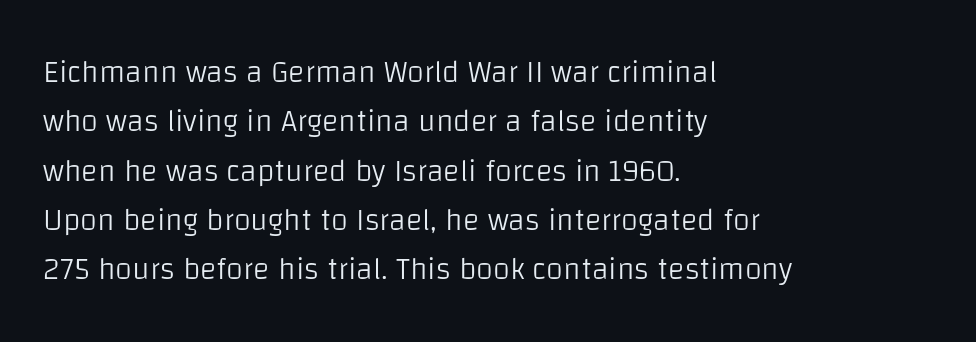
Q: Is the text bold? A: No.
Q: Is the text italic (slanted)? A: No, it is upright.
Q: Is the typeface a serif or a sans-serif typeface? A: Sans-serif.
Q: Is the text underlined? A: No.
Q: How is the paragraph aligned? A: Left-aligned.
Q: Is the spacing between letters normal or unusually wide? A: Normal.
Q: Is the spacing between lines tight, normal or loose? A: Normal.
Q: Width (condensed, normal, or wide)? A: Normal.
Q: Stroke contrast? A: Low.
Q: x-height? A: Large.
Q: Monospaced? A: No.
